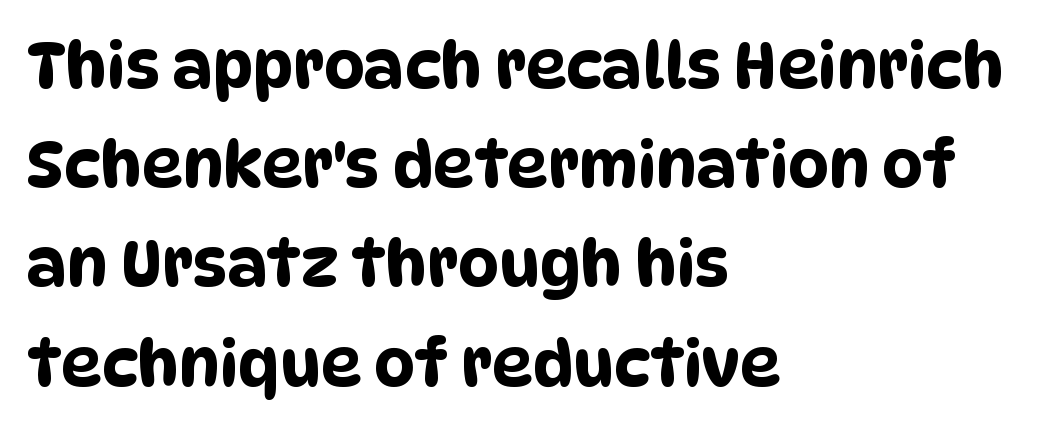
Stroke terminals: plain, sans-serif. The passage shown is not underscored anywhere. This sample keeps an unexceptional amount of space between lines. A typesetter would call this proportional, since set widths differ per character. In CSS terms this would be text-align: left.
